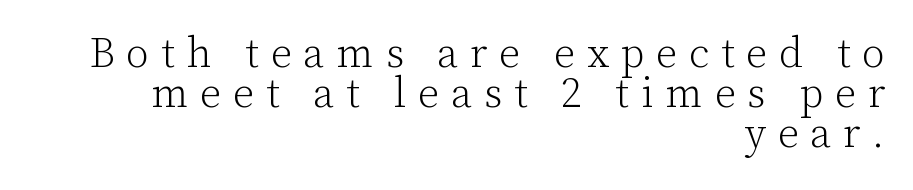
The zone under the glyphs is completely vacant. Nope, not italic — everything's standing straight. Short note: letters widely spaced. The type family on display is of the serif kind. How would I describe the line gaps? Narrow and economical. This sample is right-justified, so line beginnings fall wherever the words allow.
